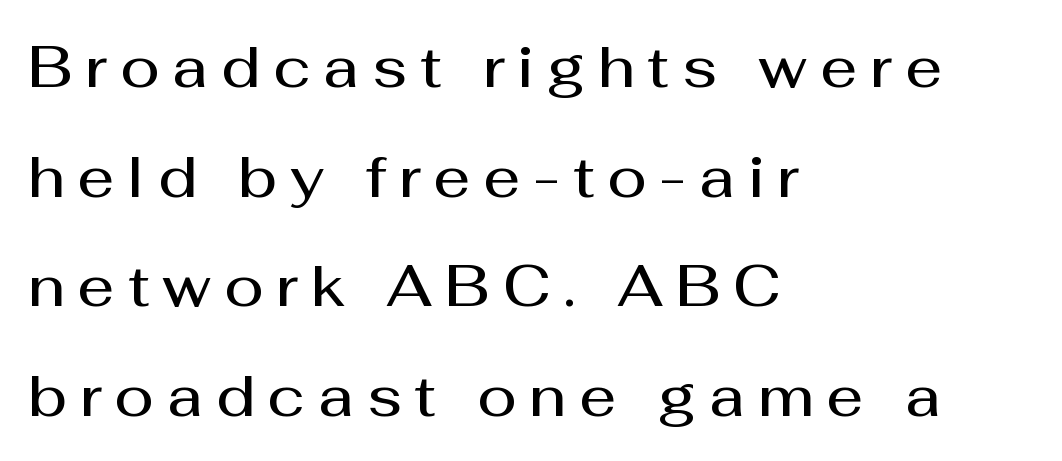
{"serif": "no", "italic": "no", "bold": "semi", "weight": "semibold", "width": "normal", "stroke_contrast": "medium", "x_height": "medium", "monospaced": "no", "underline": "no", "align": "left", "line_spacing_ratio": 1.89, "letter_spacing": "wide", "letter_spacing_em": 0.22, "glyph_px": 58}
